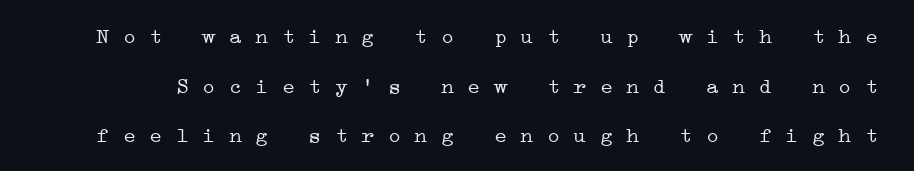
Summary of weight: not heavy and not bold. Whoever set this chose breathing room over compactness in the vertical rhythm. The area under the type is left untouched. The passage shown has conventional tracking throughout.
